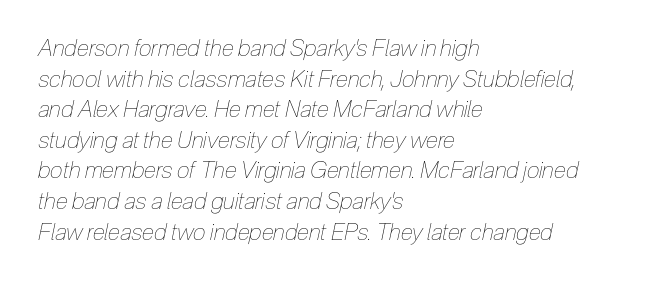
{"italic": "yes", "lean": "right", "slant_degrees": 12, "bold": "no", "underline": "no", "align": "left", "line_spacing": "normal", "line_spacing_ratio": 1.33, "letter_spacing": "normal", "letter_spacing_em": 0.0, "glyph_px": 23}
